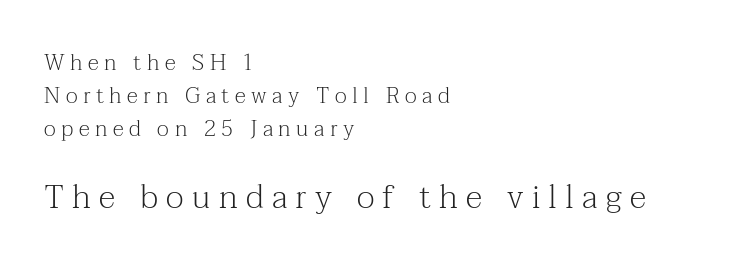
{"serif": "yes", "italic": "no", "bold": "no", "weight": "light", "width": "normal", "stroke_contrast": "medium", "x_height": "medium", "monospaced": "no", "underline": "no", "align": "left", "line_spacing": "normal", "line_spacing_ratio": 1.5, "letter_spacing": "wide", "letter_spacing_em": 0.25, "larger_block": "second", "size_ratio": 1.5, "glyph_px": 33}
